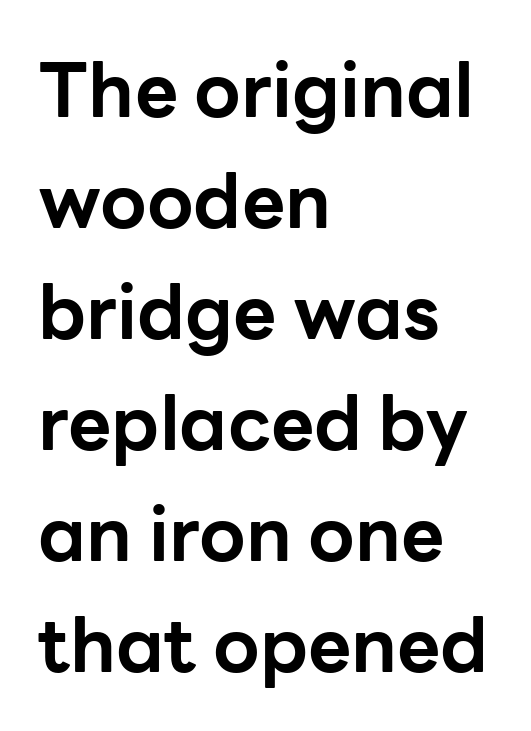
Q: Is the text bold? A: Yes.
Q: Is the text italic (slanted)? A: No, it is upright.
Q: Is the typeface a serif or a sans-serif typeface? A: Sans-serif.
Q: Is the text underlined? A: No.
Q: How is the paragraph aligned? A: Left-aligned.
Q: Is the spacing between letters normal or unusually wide? A: Normal.
Q: Is the spacing between lines tight, normal or loose? A: Normal.
Q: Width (condensed, normal, or wide)? A: Normal.
Q: Stroke contrast? A: Low.
Q: x-height? A: Medium.
Q: Monospaced? A: No.
